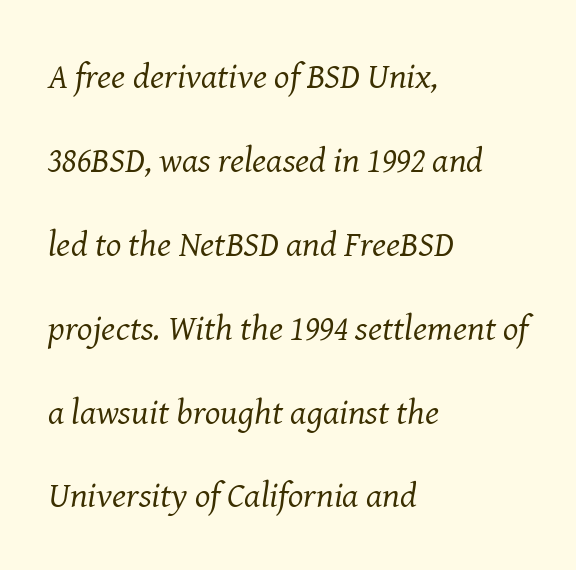
The area under the type is left untouched. Does the copy run flush right? No — it runs flush left. A typesetter would call this leading open, well beyond the default. This sample has the flowing, uneven cadence of proportional lettering.
